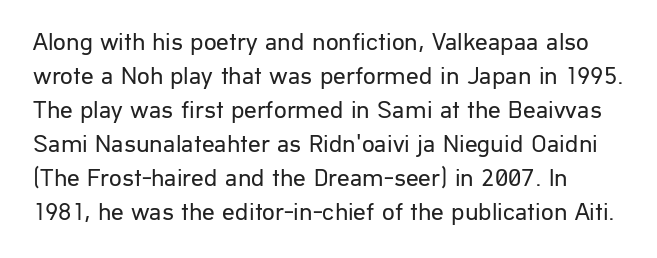
Q: Is the text bold? A: No.
Q: Is the text italic (slanted)? A: No, it is upright.
Q: Is the text underlined? A: No.
Q: Is the spacing between letters normal or unusually wide? A: Normal.
Q: Is the spacing between lines tight, normal or loose? A: Normal.
